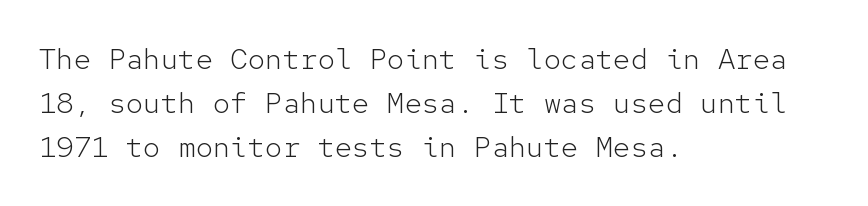
{"serif": "no", "italic": "no", "bold": "no", "weight": "light", "width": "normal", "stroke_contrast": "low", "x_height": "medium", "monospaced": "yes", "underline": "no", "align": "left", "line_spacing": "normal", "line_spacing_ratio": 1.52, "letter_spacing": "normal", "letter_spacing_em": 0.0, "glyph_px": 29}
